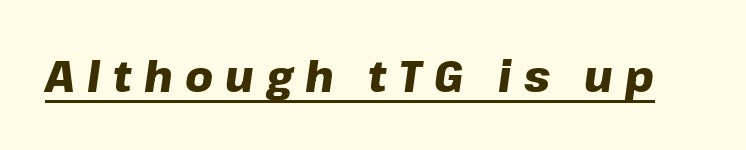
The passage shown is emphatically bold. Looks like regular typesetting: each glyph gets only the width it needs. Honestly, the underline is the first thing you notice here. The passage shown leans; its letterforms are oblique. You could only call the tracking loose — the letters float apart.
